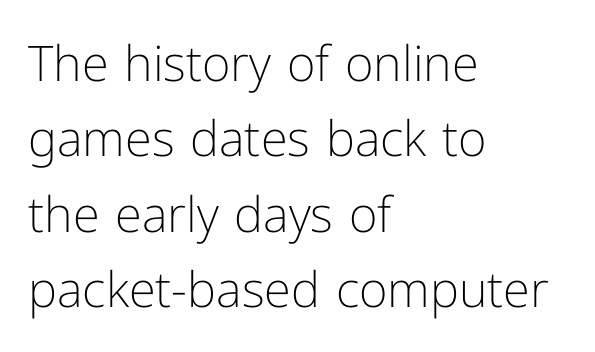
The axis of the letterforms is exactly vertical. Stem width sits at or under what a default text font uses. Normally led — the rows are evenly, conventionally spaced. These lines are composed in type without serifs. Nobody touched the tracking dial on this one.
